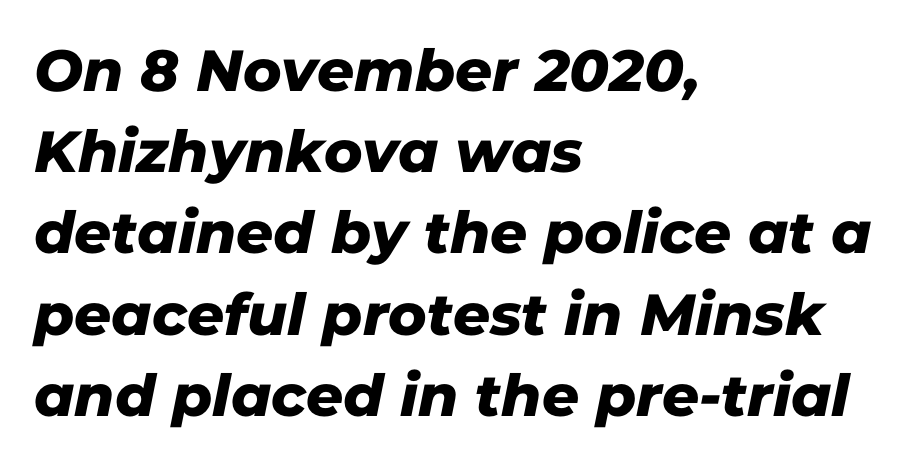
You could call the tracking neutral — neither tight nor loose. Left-aligned paragraph, ragged on the right. The designer went with a sans here, leaving each stem footless. The passage shown stacks its lines at a standard gap. The letters advance in unequal steps, a hallmark of proportional type.
